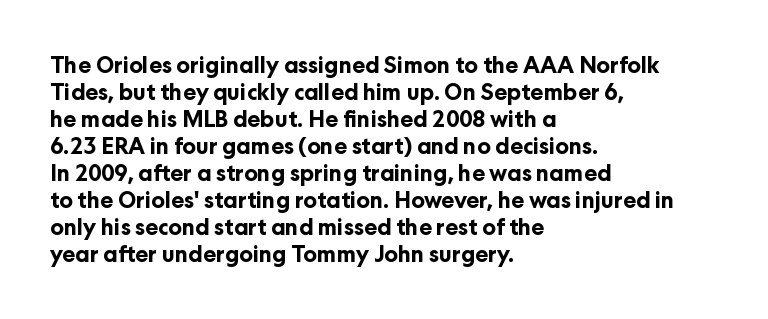
{"italic": "no", "bold": "yes", "underline": "no", "align": "left", "line_spacing_ratio": 1.23, "letter_spacing": "normal", "letter_spacing_em": 0.0, "glyph_px": 22}
